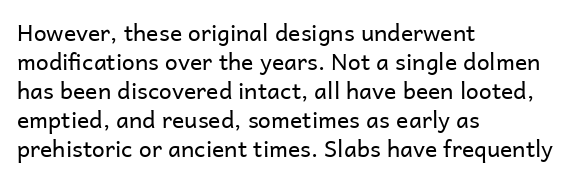
The image shows 23 px text type, upright; set left-aligned, normal line spacing (1.26x), normal letter spacing, not underlined.
